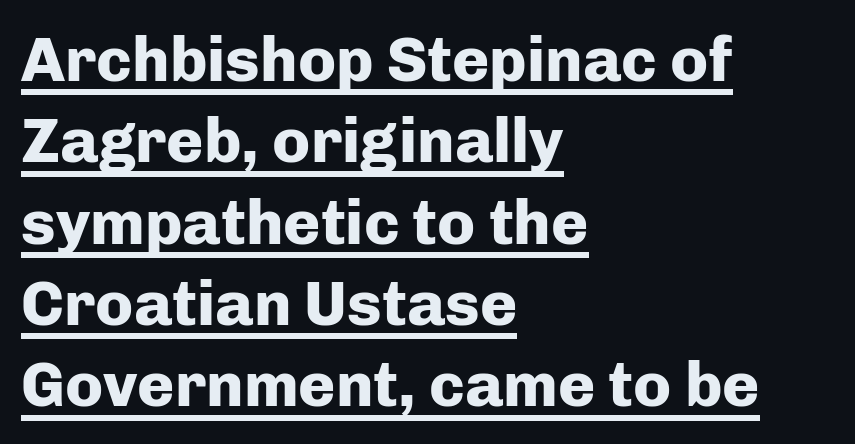
Pretty heavy lettering here — definitely bold. A continuous stroke trails under the words, as in a hyperlink. Line beginnings align vertically; line endings do not. Students, observe: this is what conventionally led text looks like.
